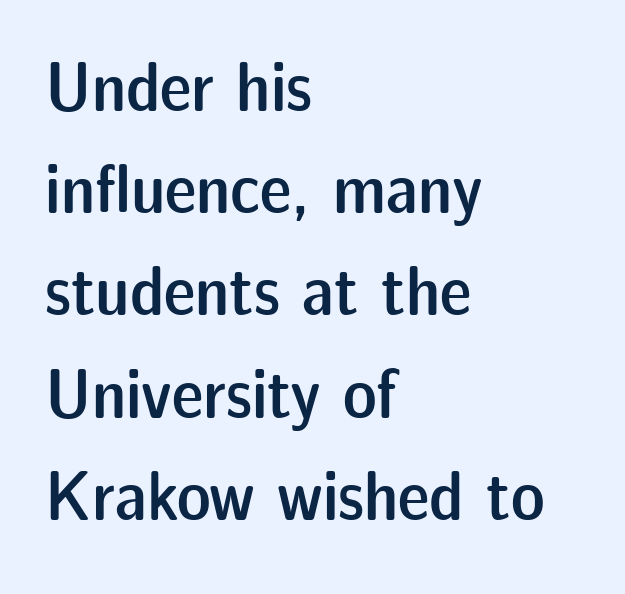
{"serif": "no", "italic": "no", "bold": "semi", "weight": "semibold", "width": "normal", "stroke_contrast": "low", "x_height": "medium", "monospaced": "no", "underline": "no", "align": "left", "line_spacing": "normal", "line_spacing_ratio": 1.44, "letter_spacing": "normal", "letter_spacing_em": 0.0, "glyph_px": 71}
